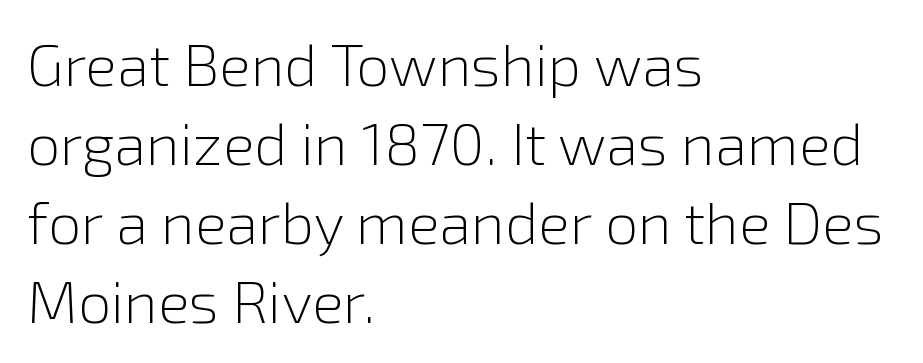
These lines are rendered in a variable-pitch font. Nobody touched the tracking dial on this one. A roman cut, with each character standing at attention. On a weight scale, this lands at 450 or below.
